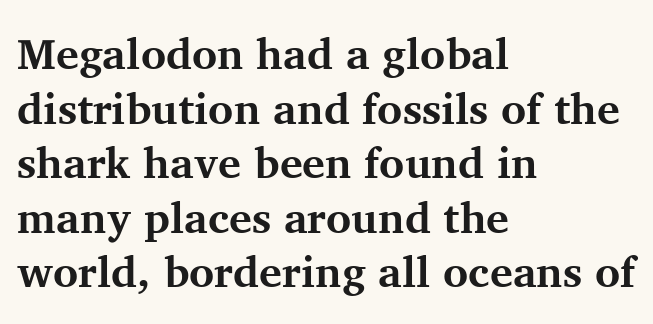
Q: Is the text bold? A: Yes.
Q: Is the text italic (slanted)? A: No, it is upright.
Q: Is the typeface a serif or a sans-serif typeface? A: Serif.
Q: Is the text underlined? A: No.
Q: How is the paragraph aligned? A: Left-aligned.
Q: Is the spacing between letters normal or unusually wide? A: Normal.
Q: Is the spacing between lines tight, normal or loose? A: Normal.
Q: Width (condensed, normal, or wide)? A: Normal.
Q: Stroke contrast? A: Medium.
Q: x-height? A: Medium.
Q: Monospaced? A: No.
